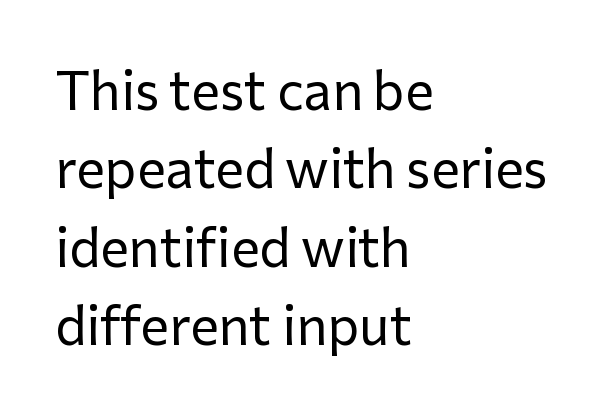
The image shows 54 px regular-weight sans-serif type, upright; set left-aligned, normal line spacing (1.45x), normal letter spacing, not underlined; low stroke contrast and a medium x-height.
